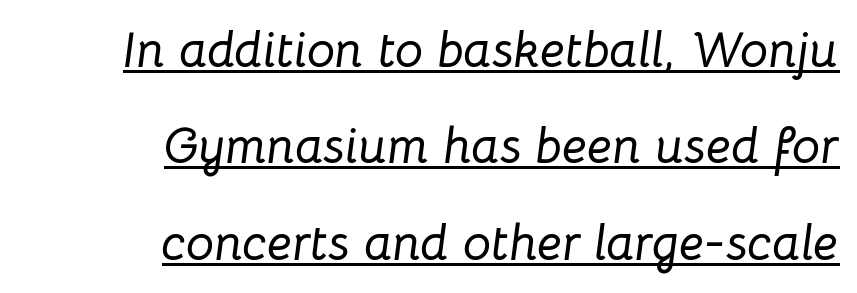
Does the lettering tilt? It does — this is italic. The letterforms sit shoulder to shoulder at normal distance. Think of a printed novel: that variable character pitch is what you see here. Caption: multi-line text, flush right, ragged left.
